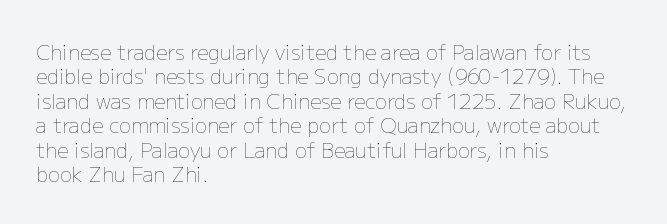
The image shows 20 px text type, upright; set left-aligned, line spacing 1.22x, normal letter spacing, not underlined.
